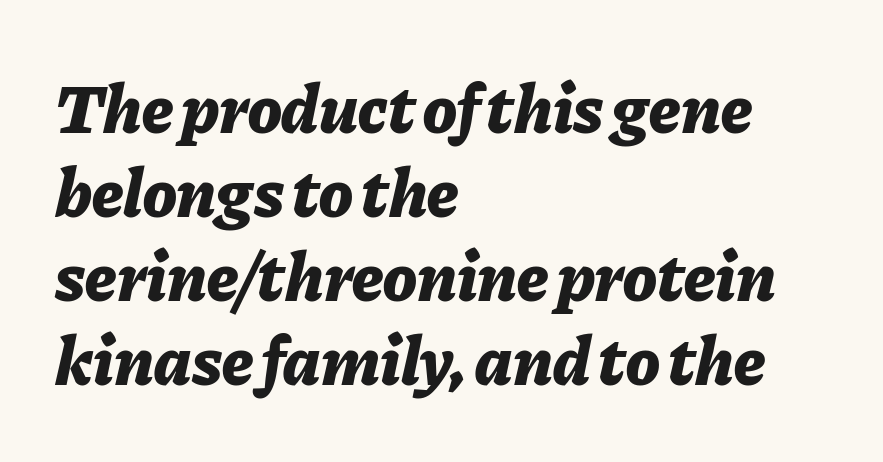
Q: Is the text bold? A: Yes.
Q: Is the text italic (slanted)? A: Yes, it leans right by about 11 degrees.
Q: Is the text underlined? A: No.
Q: How is the paragraph aligned? A: Left-aligned.
Q: Is the spacing between letters normal or unusually wide? A: Normal.
Q: Width (condensed, normal, or wide)? A: Normal.
Q: Stroke contrast? A: Low.
Q: x-height? A: Medium.
Q: Monospaced? A: No.
